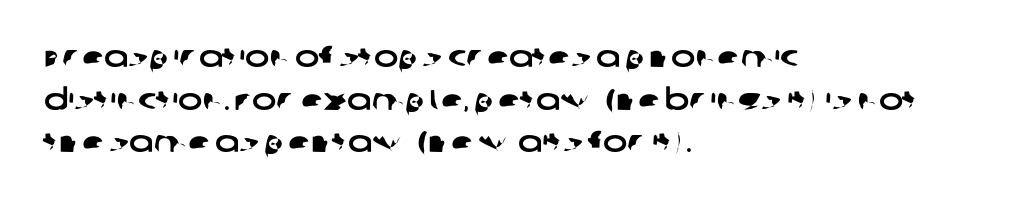
{"serif": "no", "width": "wide", "stroke_contrast": "low", "x_height": "large", "monospaced": "no", "underline": "no", "align": "left", "line_spacing": "normal", "line_spacing_ratio": 1.47, "letter_spacing": "normal", "letter_spacing_em": 0.0, "glyph_px": 29}
